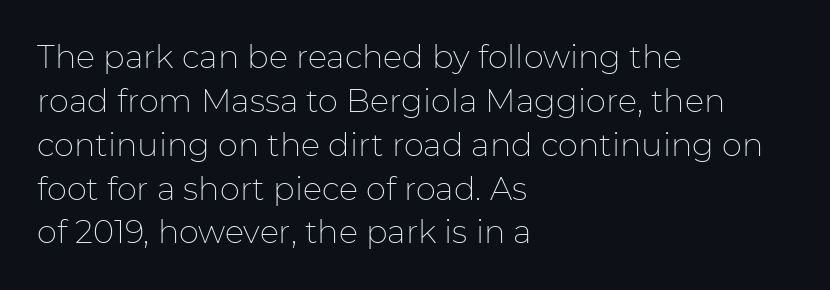
{"serif": "no", "italic": "no", "bold": "no", "weight": "thin", "width": "normal", "stroke_contrast": "low", "x_height": "medium", "monospaced": "no", "underline": "no", "align": "left", "line_spacing": "normal", "line_spacing_ratio": 1.37, "letter_spacing": "normal", "letter_spacing_em": 0.0, "glyph_px": 32}
